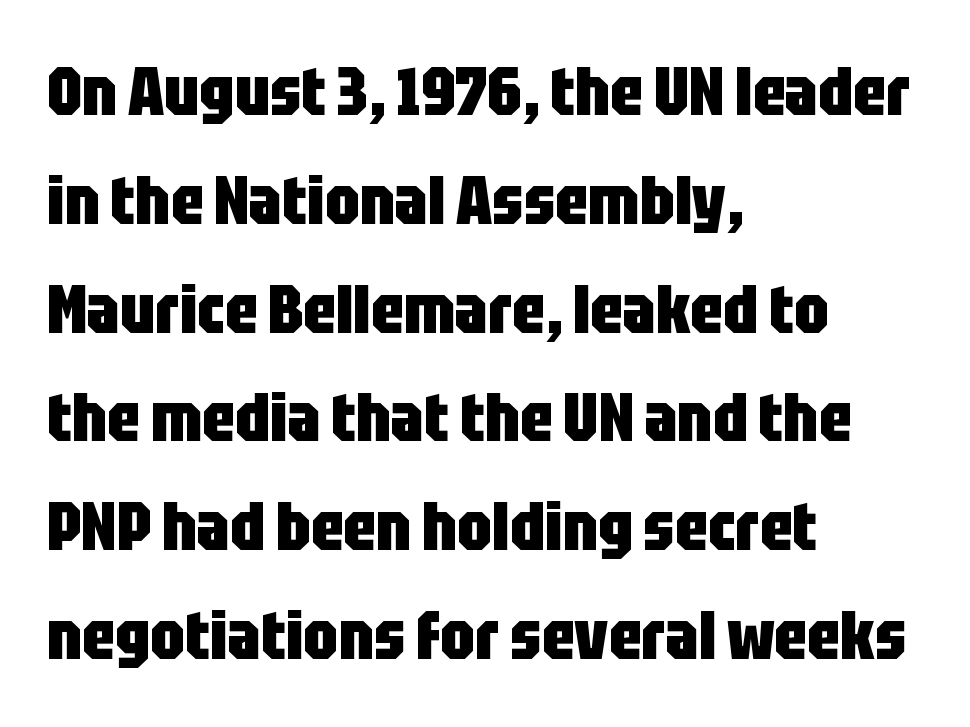
This sample keeps an unexceptional amount of space between lines. The font's upright variant was chosen for this text. Which margin do the lines hug? The left one — the right edge is uneven. Beneath every word, the page is bare.
